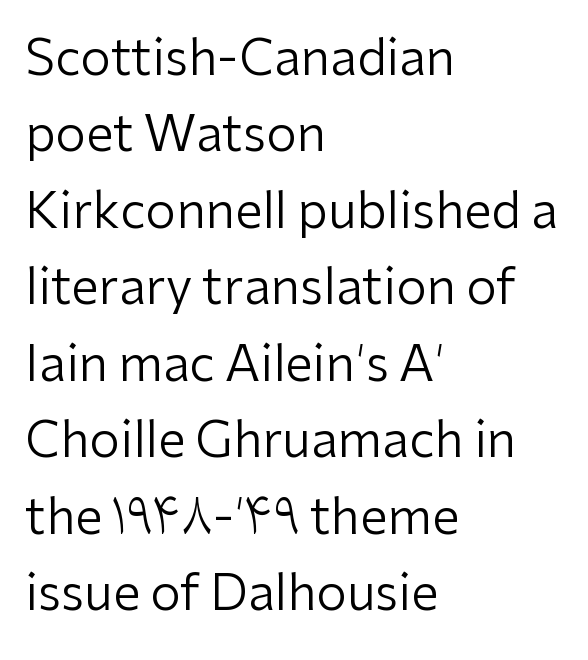
The image shows 49 px regular-weight sans-serif type, upright; set left-aligned, normal line spacing (1.56x), normal letter spacing, not underlined; low stroke contrast and a medium x-height.
